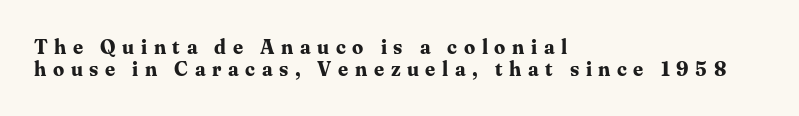
The image shows 20 px bold type, upright; set left-aligned, tight line spacing (1.09x), unusually wide letter spacing (+0.33 em), not underlined.
